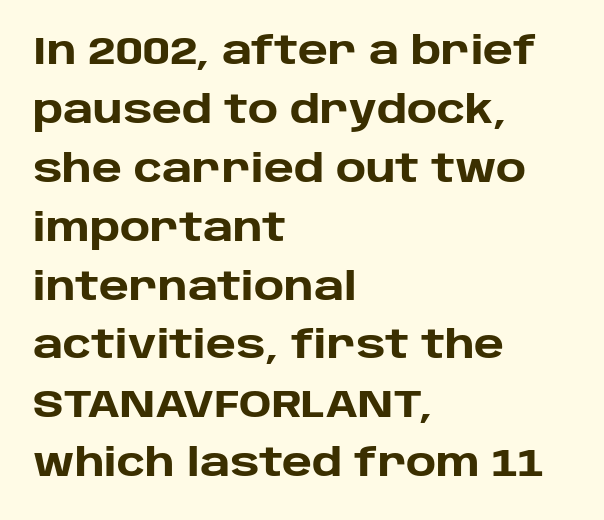
Any mark beneath the type? The region is blank. The horizontal fit of the characters is conventional and even. It's the straight-up-and-down kind of type. Leftover space on each line is placed entirely after the last word. Classification — sans serif.
